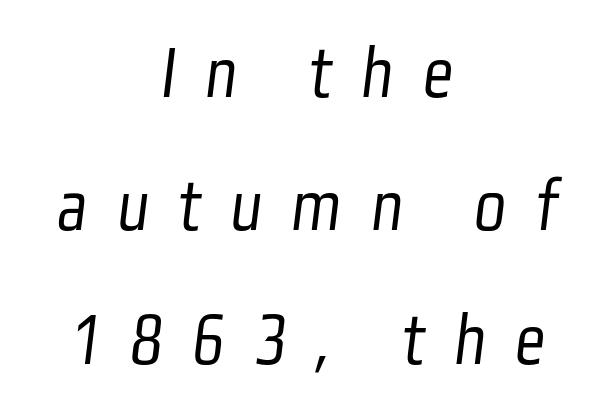
The strokes are not fattened; the text isn't bold. Letter spacing: wide. Check the space under the baseline: it is left empty. You could not count columns in this text — the font is proportionally spaced. Casual observation: everything's sitting right in the middle. The characters display no serif detailing; their extremities are plain.
